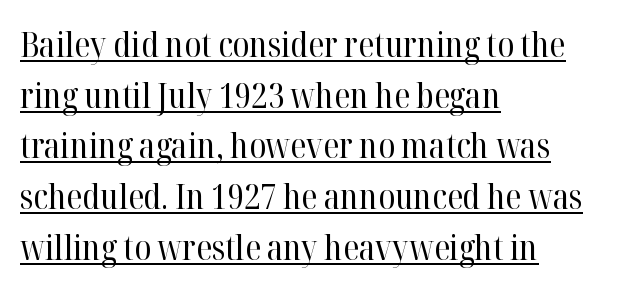
Glance below the letters and you will spot a drawn line. Honestly, the row spacing looks completely unremarkable. Think of a printed novel: that variable character pitch is what you see here. Letters have the restrained weight of plain body copy at most.
